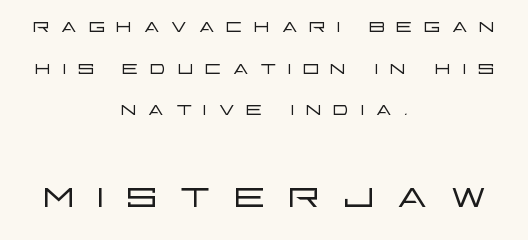
The image shows 51 px light, wide sans-serif type, upright; set centered, normal line spacing (1.6x), unusually wide letter spacing (+0.39 em), not underlined; the second (bottom) block is 1.96x larger; low stroke contrast and a large x-height.
